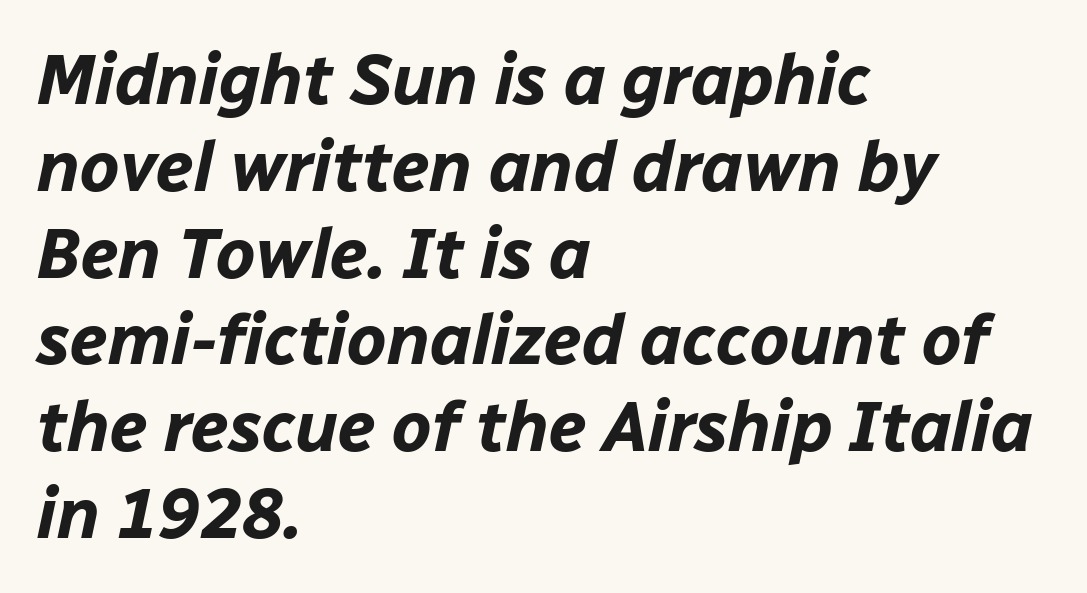
Q: Is the text bold? A: Yes.
Q: Is the text italic (slanted)? A: Yes, it leans right by about 12 degrees.
Q: Is the text underlined? A: No.
Q: How is the paragraph aligned? A: Left-aligned.
Q: Is the spacing between letters normal or unusually wide? A: Normal.
Q: Width (condensed, normal, or wide)? A: Normal.
Q: Stroke contrast? A: Low.
Q: x-height? A: Medium.
Q: Monospaced? A: No.
